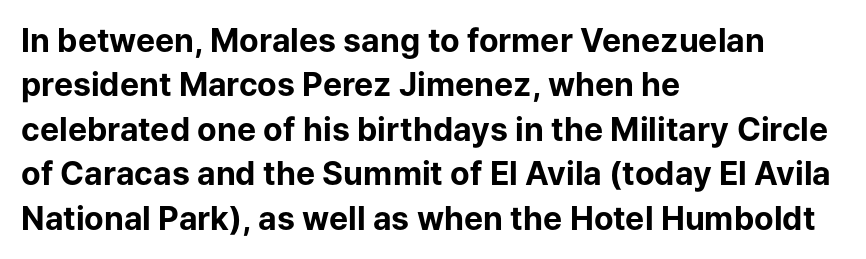
{"serif": "no", "italic": "no", "bold": "yes", "weight": "bold", "width": "normal", "stroke_contrast": "low", "x_height": "medium", "monospaced": "no", "underline": "no", "align": "left", "line_spacing": "normal", "line_spacing_ratio": 1.39, "letter_spacing": "normal", "letter_spacing_em": 0.0, "glyph_px": 32}
